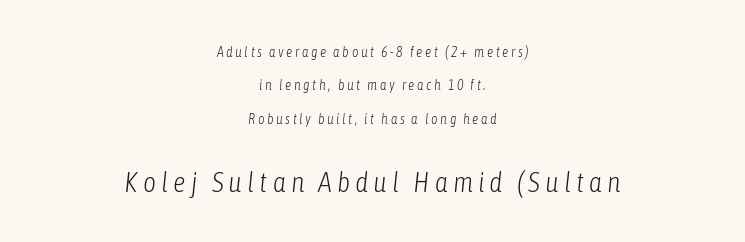
{"italic": "yes", "lean": "right", "slant_degrees": 6, "bold": "no", "weight": "light", "width": "condensed", "stroke_contrast": "low", "x_height": "medium", "monospaced": "no", "underline": "no", "align": "center", "line_spacing": "loose", "line_spacing_ratio": 2.38, "larger_block": "second", "size_ratio": 2.0, "glyph_px": 28}
